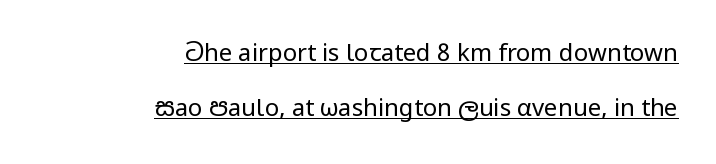
Q: Is the text bold? A: No.
Q: Is the text italic (slanted)? A: No, it is upright.
Q: Is the text underlined? A: Yes.
Q: How is the paragraph aligned? A: Right-aligned.
Q: Is the spacing between letters normal or unusually wide? A: Normal.
Q: Is the spacing between lines tight, normal or loose? A: Loose.
